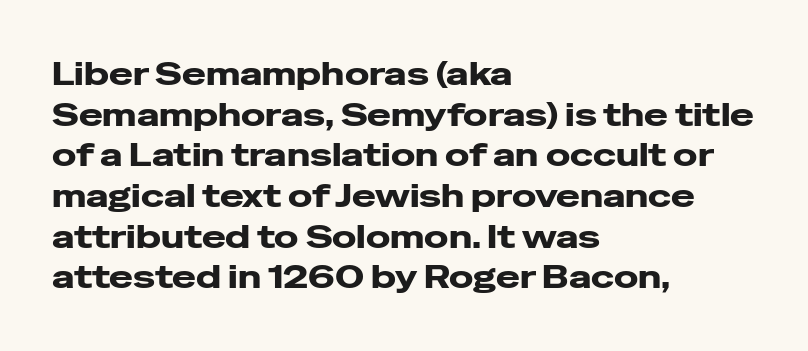
Spacing between characters is what you'd get straight out of the box. Notice how thick the strokes are: this is what a full bold looks like. Caption: multi-line text, flush left, ragged right. The text was rendered using a sans face with plain stroke endings. Every character sits straight up, as roman type does. The baseline area is clear.
